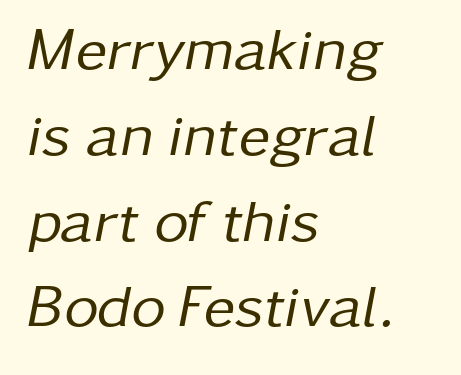
The image shows 60 px regular-weight type, italic (leaning right); set left-aligned, normal line spacing (1.43x), normal letter spacing, not underlined; low stroke contrast and a medium x-height.
